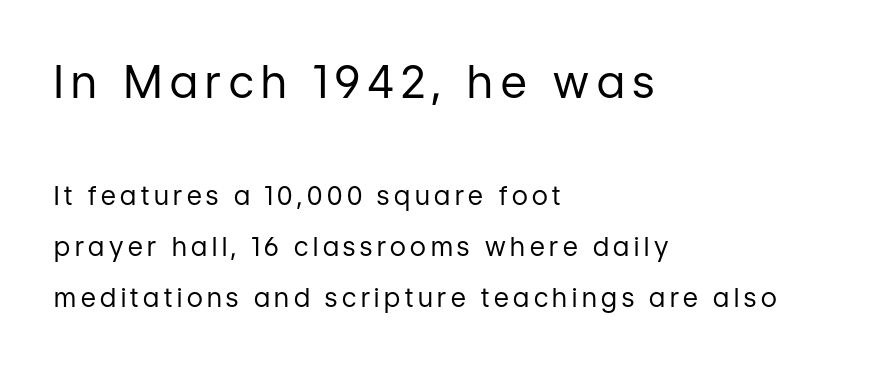
{"serif": "no", "italic": "no", "bold": "no", "weight": "regular", "width": "normal", "stroke_contrast": "low", "x_height": "medium", "monospaced": "no", "underline": "no", "align": "left", "line_spacing": "loose", "line_spacing_ratio": 1.97, "larger_block": "first", "size_ratio": 1.73, "glyph_px": 45}
